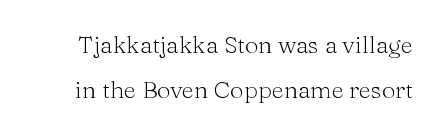
{"italic": "no", "bold": "no", "underline": "no", "line_spacing_ratio": 1.86, "letter_spacing": "normal", "letter_spacing_em": 0.0, "glyph_px": 24}
